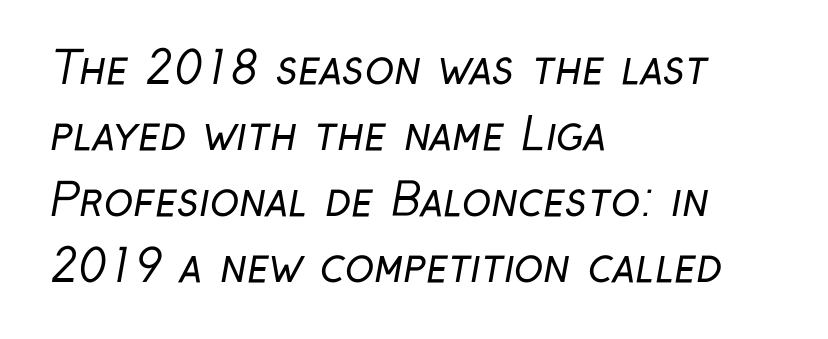
{"serif": "no", "bold": "no", "weight": "regular", "width": "condensed", "stroke_contrast": "low", "x_height": "medium", "monospaced": "no", "underline": "no", "align": "left", "line_spacing": "normal", "line_spacing_ratio": 1.5, "letter_spacing": "normal", "letter_spacing_em": 0.0, "glyph_px": 44}
